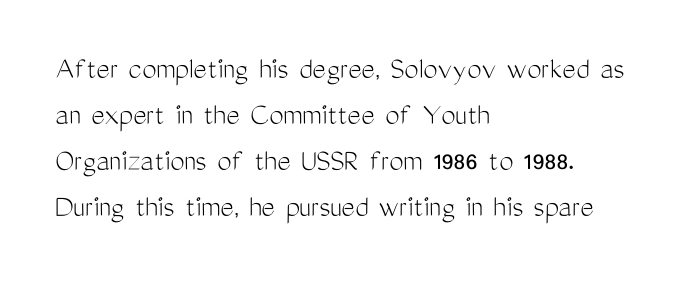
{"serif": "no", "italic": "no", "bold": "no", "weight": "light", "width": "condensed", "stroke_contrast": "medium", "x_height": "medium", "monospaced": "no", "underline": "no", "align": "left", "line_spacing": "normal", "line_spacing_ratio": 1.44, "letter_spacing": "normal", "letter_spacing_em": 0.0, "glyph_px": 32}
